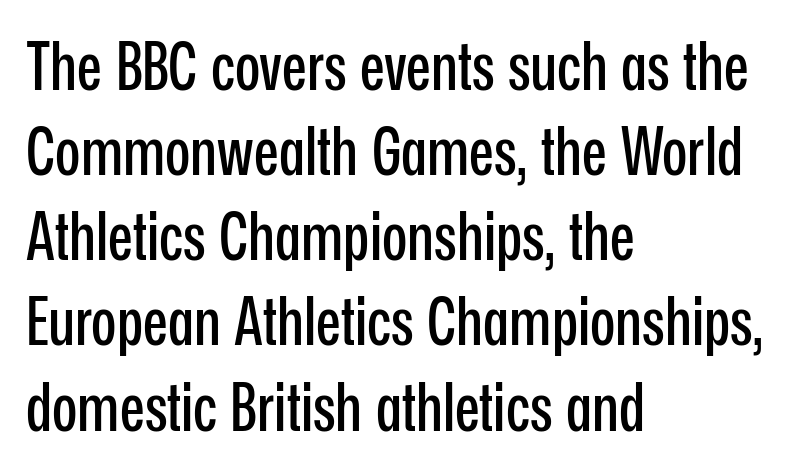
The image shows 66 px condensed sans-serif type, upright; set left-aligned, normal line spacing (1.29x), normal letter spacing, not underlined; low stroke contrast and a medium x-height.
